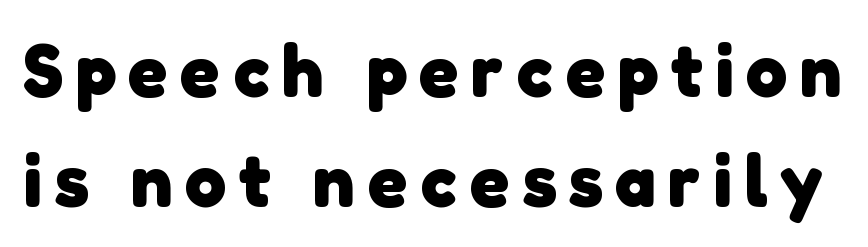
Q: Is the text bold? A: Yes.
Q: Is the typeface a serif or a sans-serif typeface? A: Sans-serif.
Q: Is the text underlined? A: No.
Q: Is the spacing between lines tight, normal or loose? A: Normal.
Q: Width (condensed, normal, or wide)? A: Normal.
Q: Stroke contrast? A: Low.
Q: x-height? A: Medium.
Q: Monospaced? A: No.
